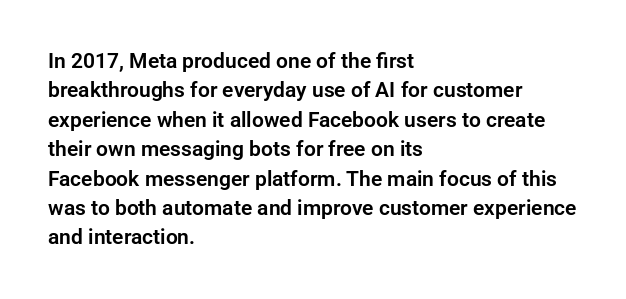
If you drew a ruler down the left edge, every line would touch it. The foot of each line stays bare and open. What's the leading like? Ordinary, nothing unusual. The axis of the letterforms is exactly vertical. Observe the ordinary spacing: letters are neighbours, not strangers.
